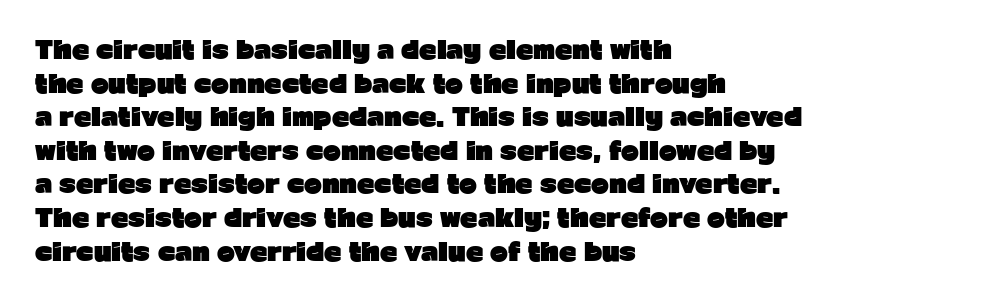
Any mark beneath the type? The region is blank. Regular leading. The face used here is rendered with its standard letterfit. These words are printed bold, with thick strokes throughout. Italic? Not at all — the glyphs are vertical. Left-aligned paragraph, ragged on the right.
